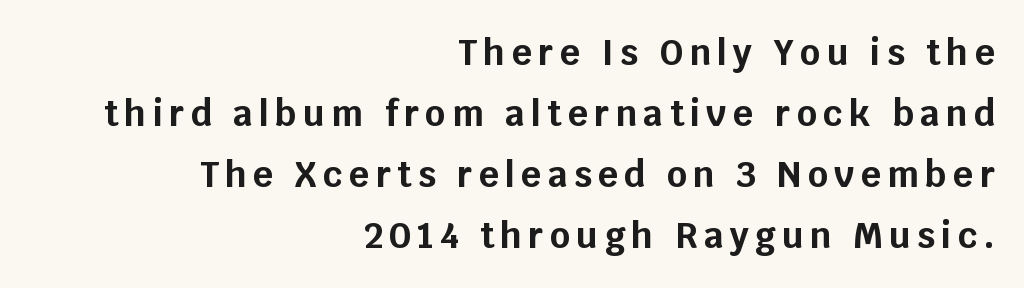
{"serif": "no", "italic": "no", "bold": "yes", "weight": "bold", "width": "normal", "stroke_contrast": "low", "x_height": "large", "monospaced": "no", "underline": "no", "align": "right", "line_spacing_ratio": 1.74, "glyph_px": 35}
